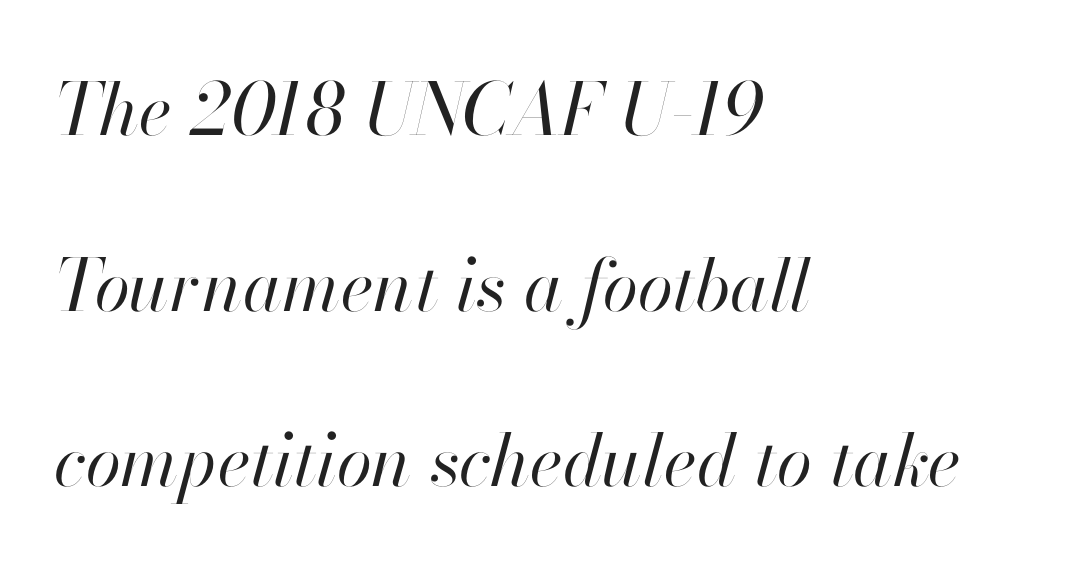
The image shows 72 px regular-weight type, italic (leaning right); set left-aligned, loose line spacing (2.44x), normal letter spacing, not underlined; high stroke contrast and a small x-height.
